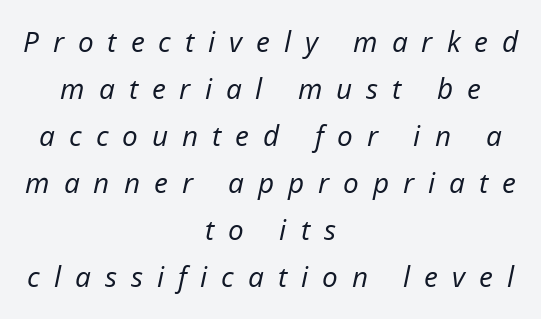
Q: Is the text bold? A: No.
Q: Is the text italic (slanted)? A: Yes, it leans right by about 12 degrees.
Q: Is the text underlined? A: No.
Q: How is the paragraph aligned? A: Centered.
Q: Is the spacing between letters normal or unusually wide? A: Unusually wide.
Q: Is the spacing between lines tight, normal or loose? A: Normal.
Q: Width (condensed, normal, or wide)? A: Normal.
Q: Stroke contrast? A: Low.
Q: x-height? A: Medium.
Q: Monospaced? A: No.
